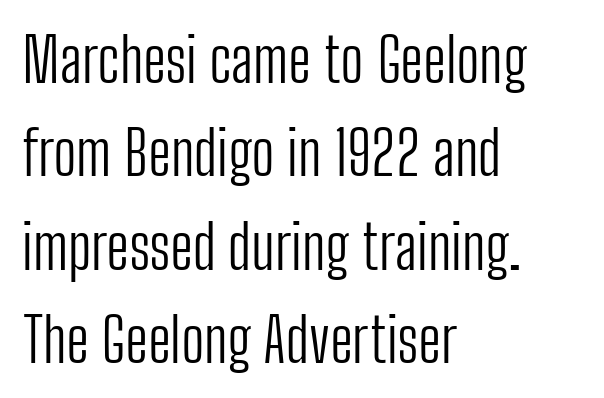
The image shows 61 px light, condensed sans-serif type, upright; set left-aligned, normal line spacing (1.53x), normal letter spacing, not underlined; low stroke contrast and a medium x-height.
